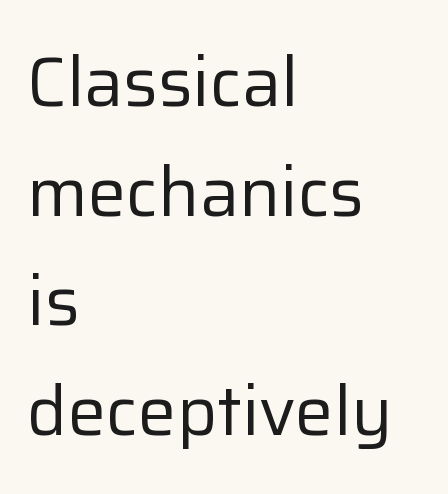
{"serif": "no", "italic": "no", "bold": "no", "weight": "regular", "width": "normal", "stroke_contrast": "low", "x_height": "medium", "monospaced": "no", "underline": "no", "align": "left", "line_spacing": "normal", "line_spacing_ratio": 1.59, "letter_spacing": "normal", "letter_spacing_em": 0.0, "glyph_px": 69}
